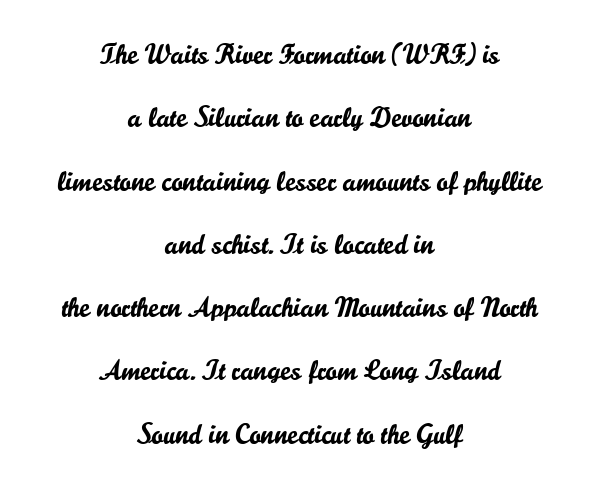
Q: Is the text italic (slanted)? A: Yes.
Q: Is the typeface a serif or a sans-serif typeface? A: Sans-serif.
Q: Is the text underlined? A: No.
Q: How is the paragraph aligned? A: Centered.
Q: Is the spacing between letters normal or unusually wide? A: Normal.
Q: Is the spacing between lines tight, normal or loose? A: Loose.
Q: Width (condensed, normal, or wide)? A: Normal.
Q: Stroke contrast? A: Low.
Q: x-height? A: Small.
Q: Monospaced? A: No.
